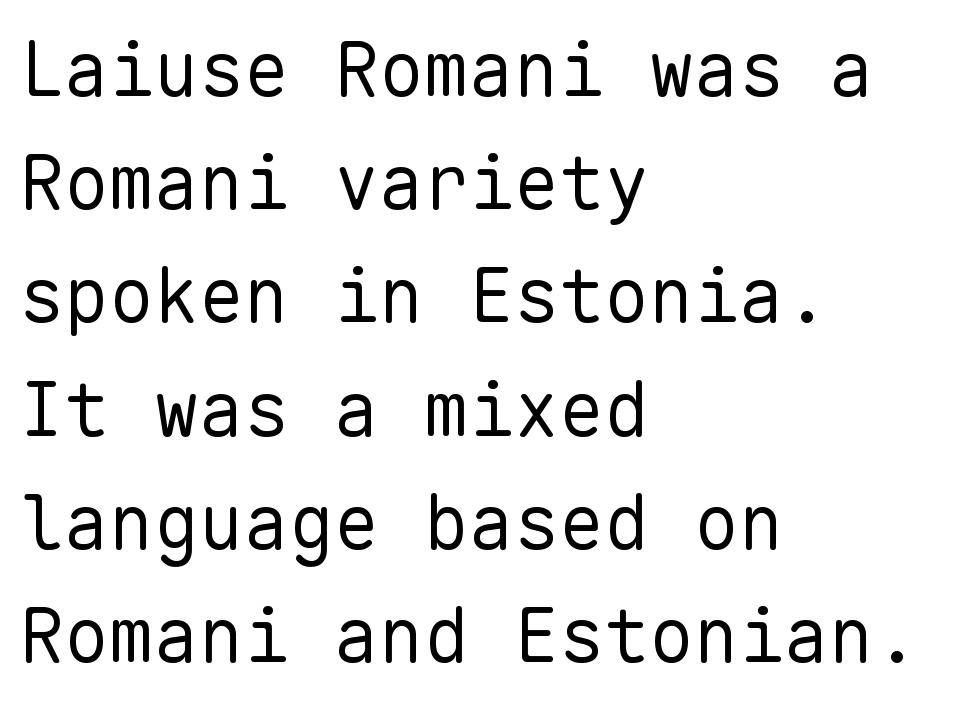
The image shows 75 px regular-weight sans-serif type, upright, monospaced; set left-aligned, normal line spacing (1.51x), normal letter spacing, not underlined; low stroke contrast and a medium x-height.
